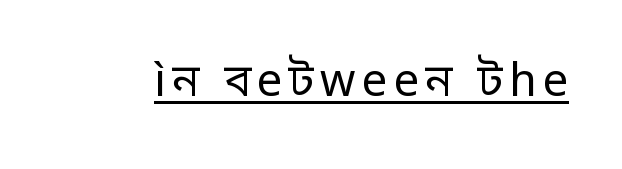
Q: Is the text bold? A: No.
Q: Is the text italic (slanted)? A: No, it is upright.
Q: Is the typeface a serif or a sans-serif typeface? A: Sans-serif.
Q: Is the text underlined? A: Yes.
Q: Width (condensed, normal, or wide)? A: Normal.
Q: Stroke contrast? A: Low.
Q: x-height? A: Medium.
Q: Monospaced? A: No.
